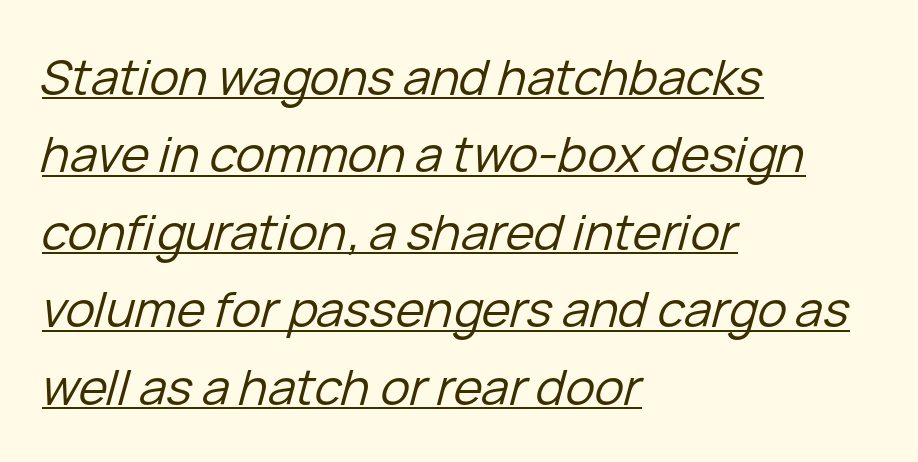
{"italic": "yes", "lean": "right", "slant_degrees": 15, "bold": "no", "weight": "regular", "width": "normal", "stroke_contrast": "low", "x_height": "medium", "monospaced": "no", "underline": "yes", "align": "left", "line_spacing": "normal", "line_spacing_ratio": 1.58, "letter_spacing": "normal", "letter_spacing_em": 0.0, "glyph_px": 49}
